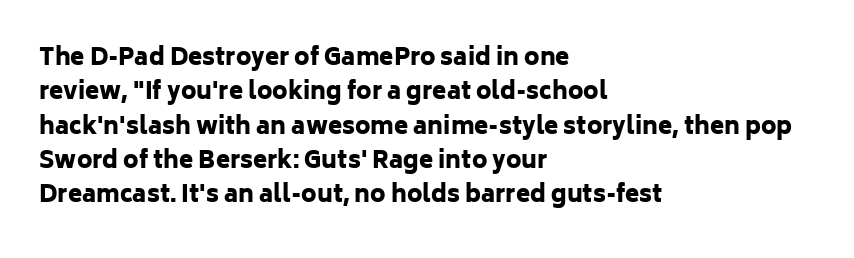
{"italic": "no", "bold": "yes", "underline": "no", "align": "left", "line_spacing": "normal", "line_spacing_ratio": 1.49, "letter_spacing": "normal", "letter_spacing_em": 0.0, "glyph_px": 23}
